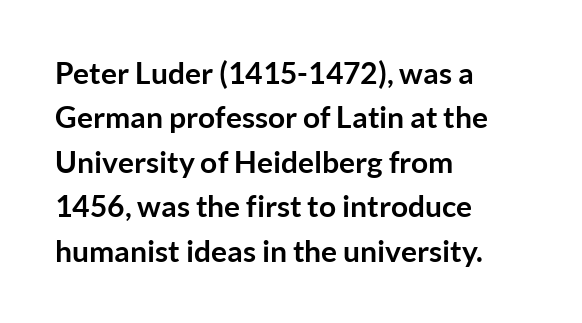
{"serif": "no", "italic": "no", "bold": "yes", "weight": "semibold", "width": "normal", "stroke_contrast": "low", "x_height": "medium", "monospaced": "no", "underline": "no", "align": "left", "line_spacing": "normal", "line_spacing_ratio": 1.48, "letter_spacing": "normal", "letter_spacing_em": 0.0, "glyph_px": 30}
